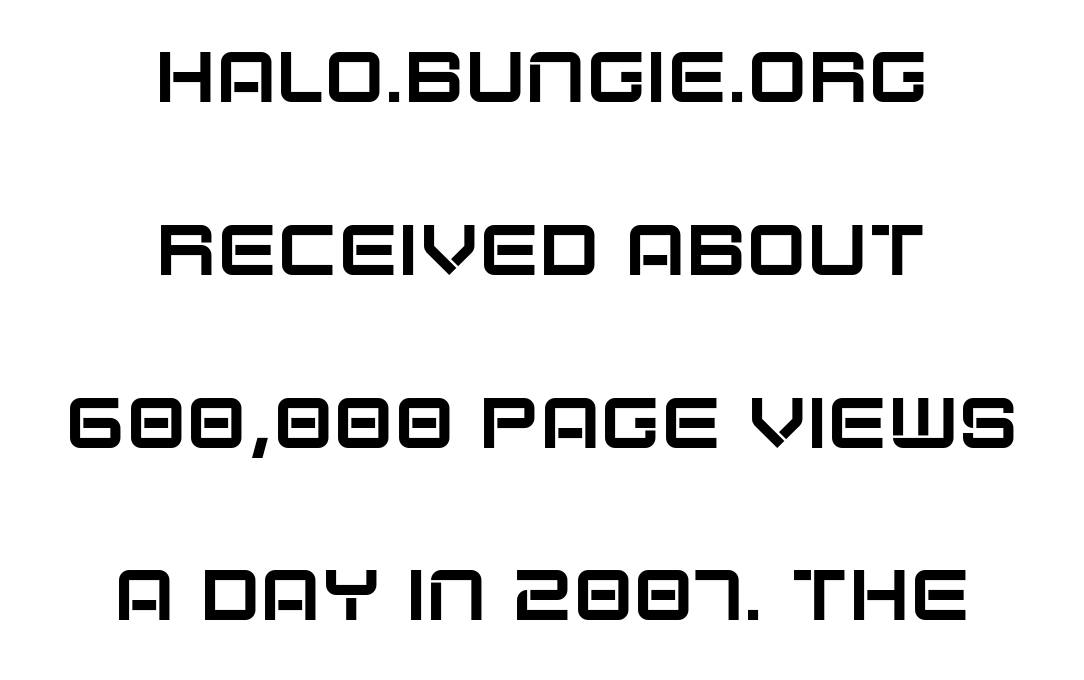
The image shows 72 px sans-serif type, upright; set centered, loose line spacing (2.4x), normal letter spacing, not underlined; low stroke contrast and a large x-height.
